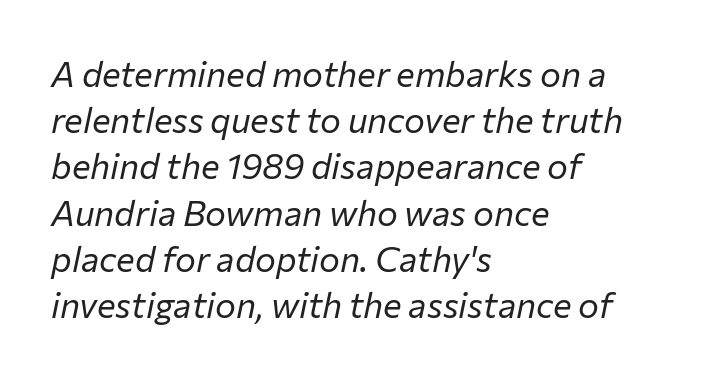
{"italic": "yes", "lean": "right", "slant_degrees": 12, "bold": "no", "weight": "regular", "width": "normal", "stroke_contrast": "low", "x_height": "medium", "monospaced": "no", "underline": "no", "align": "left", "line_spacing": "normal", "line_spacing_ratio": 1.32, "letter_spacing": "normal", "letter_spacing_em": 0.0, "glyph_px": 35}
